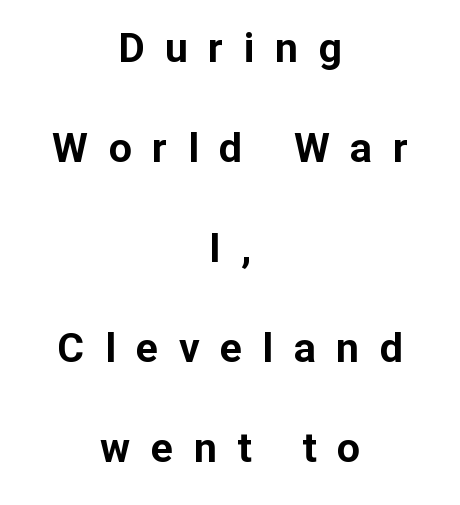
{"serif": "no", "italic": "no", "bold": "yes", "weight": "bold", "width": "normal", "stroke_contrast": "low", "x_height": "medium", "monospaced": "no", "underline": "no", "align": "center", "line_spacing": "loose", "line_spacing_ratio": 2.44, "letter_spacing": "wide", "letter_spacing_em": 0.5, "glyph_px": 41}
